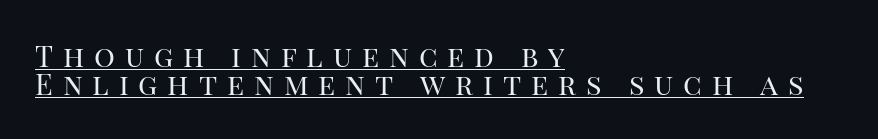
Each new line begins almost immediately beneath the previous one. The typography opts for an upright posture over an oblique one. Looks like regular typesetting: each glyph gets only the width it needs. The passage shown is not bold in any degree. A classic flush-left, rag-right setting is used for this passage. Emphasis is given by a line drawn under the lettering.
